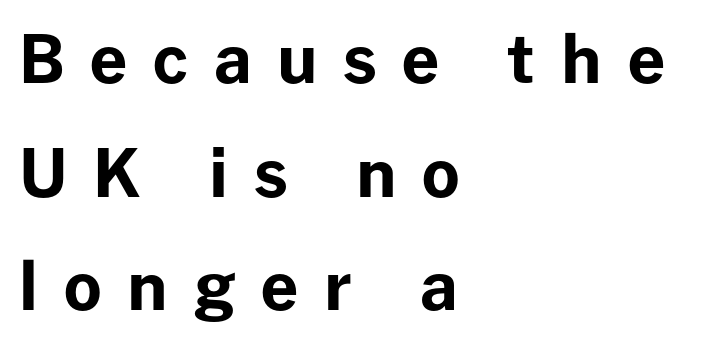
Bare-footed words on every line. A typesetter would call this heavily tracked-out type. When letters stand straight like this, we call the style roman or upright. In terms of weight, the rendering is a true, heavy bold. Typeset ragged right — the left edge is the straight one.
